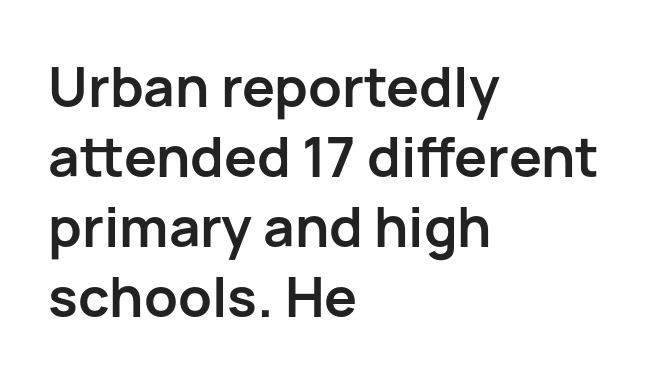
Is the letter spacing exaggerated? No — it looks like the ordinary default. The font family rendered here belongs to the sans-serif group. Line spacing here is normal. The glyphs have the mass of a bold cut.
